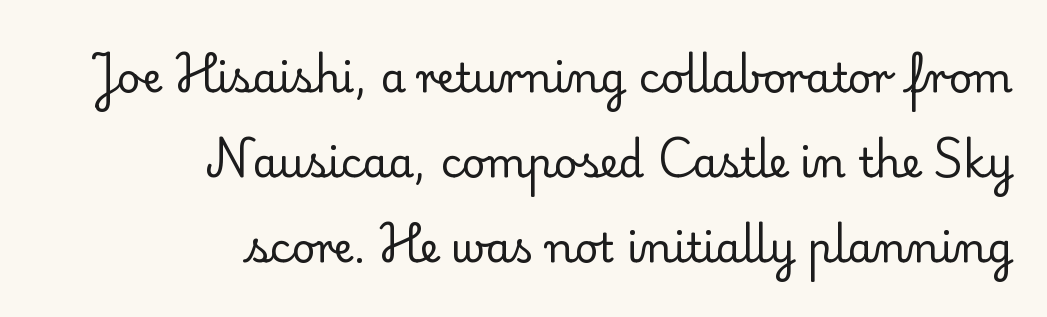
{"serif": "yes", "italic": "no", "bold": "no", "weight": "regular", "width": "normal", "stroke_contrast": "low", "x_height": "small", "monospaced": "no", "underline": "no", "align": "right", "line_spacing": "loose", "line_spacing_ratio": 2.07, "letter_spacing": "normal", "letter_spacing_em": 0.0, "glyph_px": 41}
